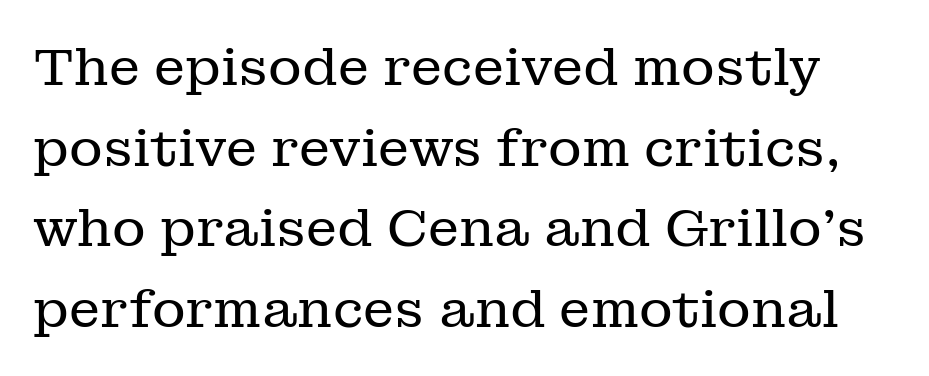
{"serif": "yes", "italic": "no", "bold": "no", "weight": "regular", "width": "normal", "stroke_contrast": "low", "x_height": "medium", "monospaced": "no", "underline": "no", "line_spacing": "normal", "line_spacing_ratio": 1.55, "letter_spacing": "normal", "letter_spacing_em": 0.0, "glyph_px": 52}
